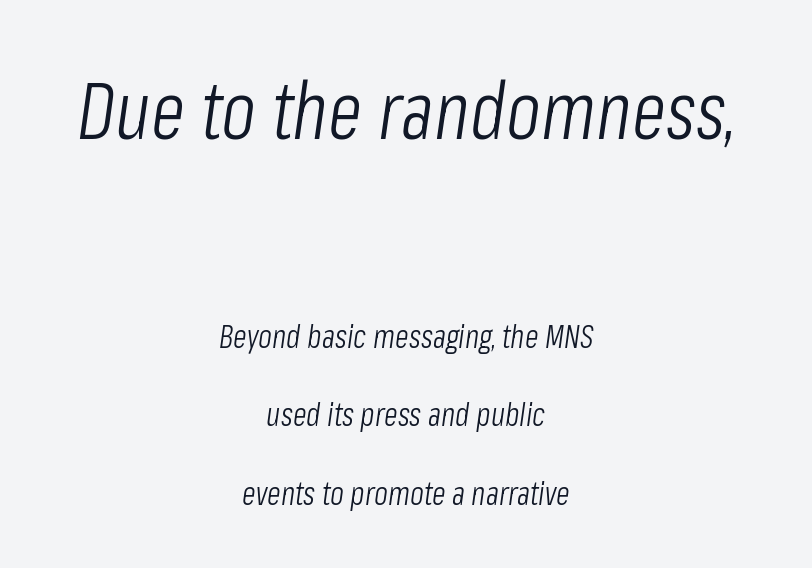
Q: Is the text bold? A: No.
Q: Is the text italic (slanted)? A: Yes, it leans right by about 8 degrees.
Q: Is the text underlined? A: No.
Q: How is the paragraph aligned? A: Centered.
Q: Is the spacing between letters normal or unusually wide? A: Normal.
Q: Is the spacing between lines tight, normal or loose? A: Loose.
Q: Which block of text is set in a larger size, the first (top) or the second (bottom)? A: The first (top) one.
Q: Width (condensed, normal, or wide)? A: Condensed.
Q: Stroke contrast? A: Low.
Q: x-height? A: Medium.
Q: Monospaced? A: No.
